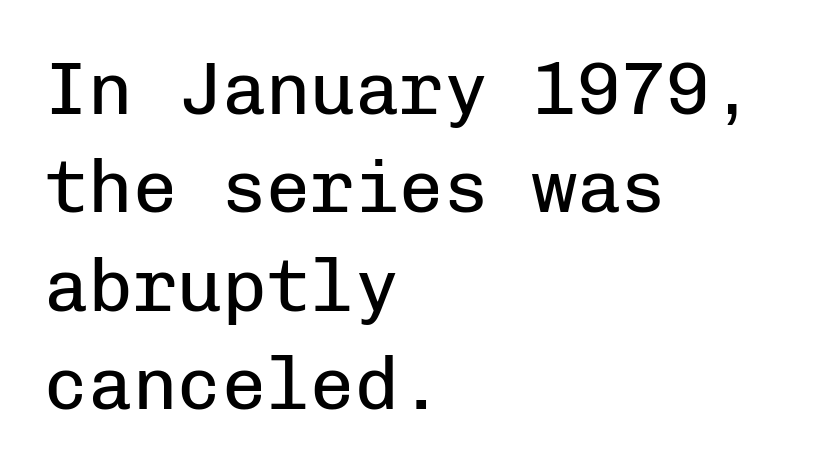
Q: Is the text bold? A: No.
Q: Is the text italic (slanted)? A: No, it is upright.
Q: Is the typeface a serif or a sans-serif typeface? A: Sans-serif.
Q: Is the text underlined? A: No.
Q: How is the paragraph aligned? A: Left-aligned.
Q: Is the spacing between letters normal or unusually wide? A: Normal.
Q: Is the spacing between lines tight, normal or loose? A: Normal.
Q: Width (condensed, normal, or wide)? A: Normal.
Q: Stroke contrast? A: Low.
Q: x-height? A: Medium.
Q: Monospaced? A: Yes.
